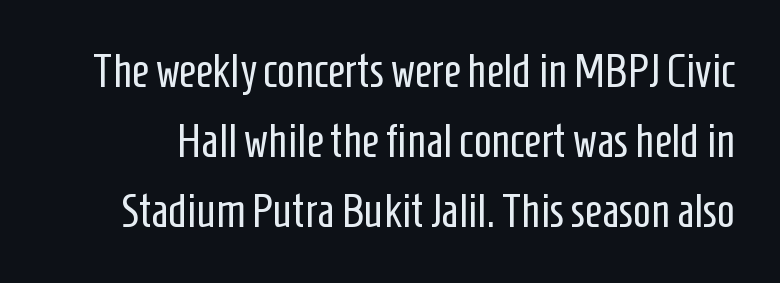
The image shows 47 px regular-weight, condensed sans-serif type, upright; set normal line spacing (1.49x), normal letter spacing, not underlined; low stroke contrast and a medium x-height.
